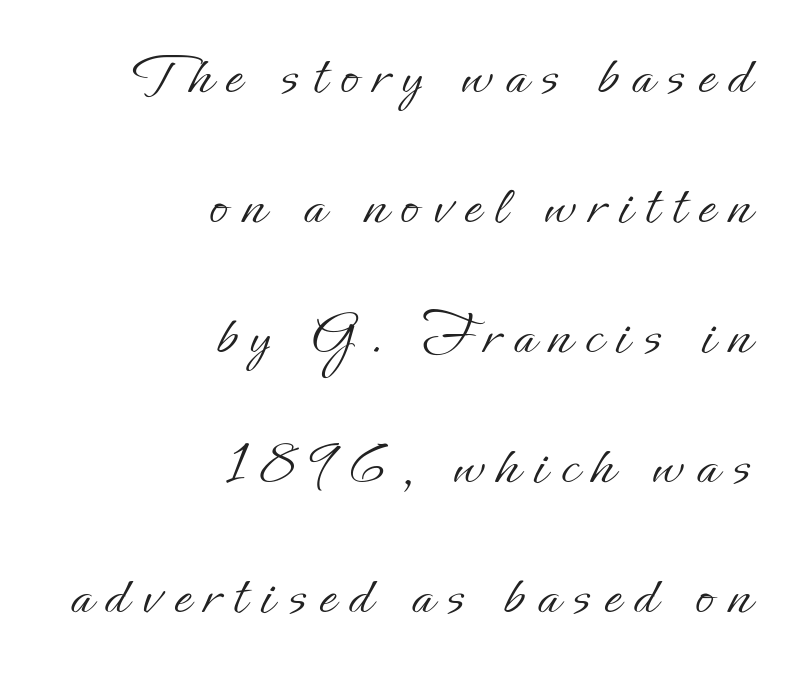
The image shows 61 px light type; set right-aligned, loose line spacing (2.13x), unusually wide letter spacing (+0.22 em), not underlined; low stroke contrast and a small x-height.
